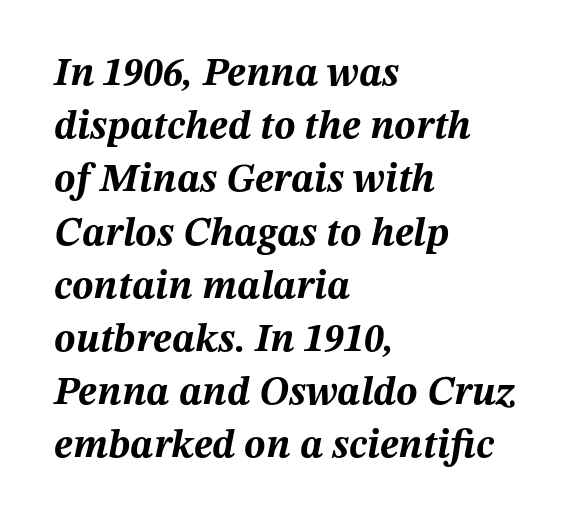
Q: Is the text bold? A: Yes.
Q: Is the text italic (slanted)? A: Yes, it leans right by about 12 degrees.
Q: Is the text underlined? A: No.
Q: How is the paragraph aligned? A: Left-aligned.
Q: Is the spacing between letters normal or unusually wide? A: Normal.
Q: Is the spacing between lines tight, normal or loose? A: Normal.
Q: Width (condensed, normal, or wide)? A: Normal.
Q: Stroke contrast? A: Medium.
Q: x-height? A: Medium.
Q: Monospaced? A: No.
